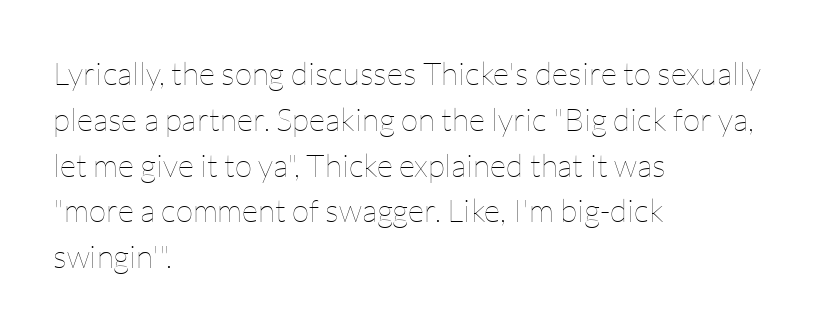
The image shows 32 px thin type, upright; set left-aligned, normal line spacing (1.43x), normal letter spacing, not underlined; low stroke contrast and a medium x-height.
